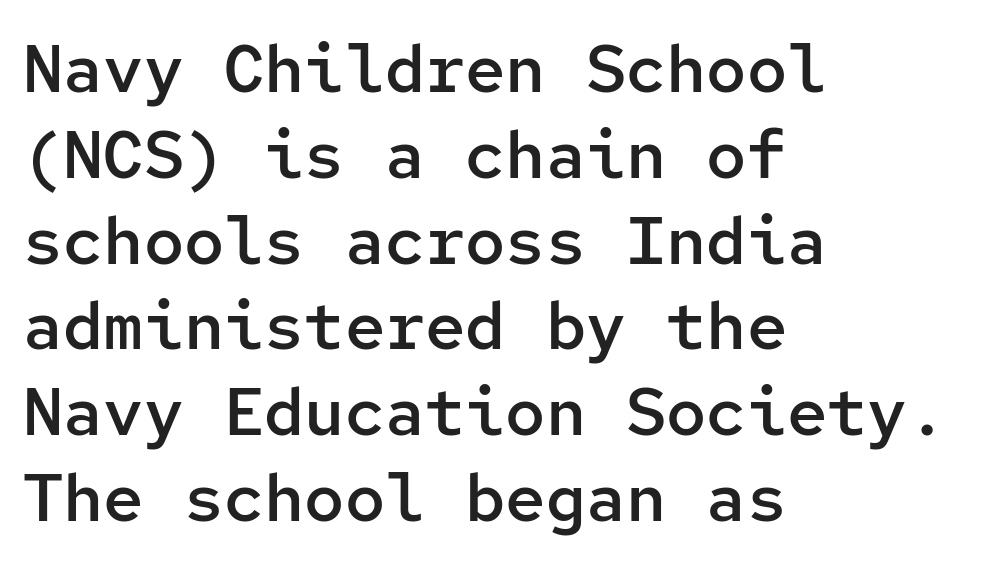
The image shows 67 px semibold sans-serif type, upright, monospaced; set left-aligned, normal line spacing (1.28x), normal letter spacing, not underlined; low stroke contrast and a medium x-height.
